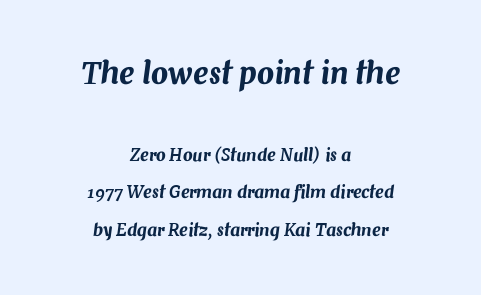
Neither beginnings nor endings align; midpoints do. The glyphs are unaccompanied by any horizontal stroke below them. You could not count columns in this text — the font is proportionally spaced. These two chunks differ in scale, with the top chunk taking the larger measure. Each new line begins a long way beneath the previous one. Looking at the ascenders, they clearly lean.
